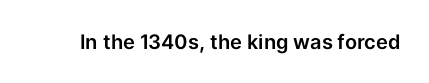
{"italic": "no", "underline": "no", "letter_spacing": "normal", "letter_spacing_em": 0.0, "glyph_px": 20}
